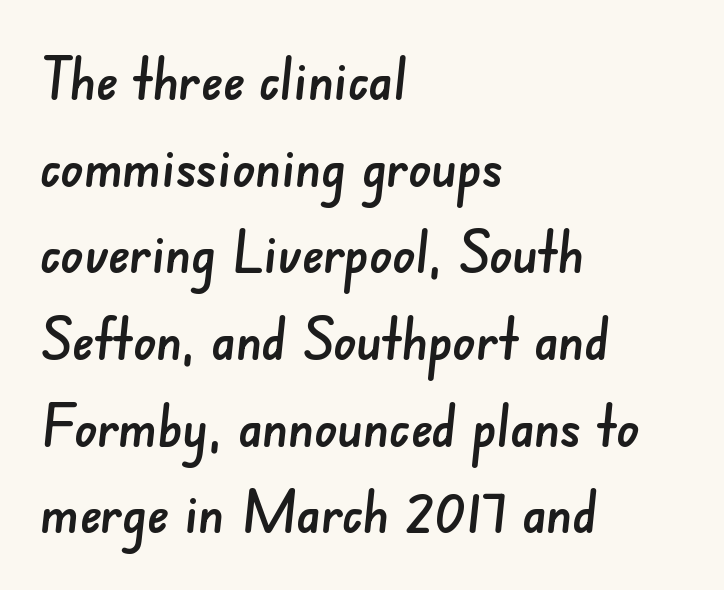
The image shows 57 px sans-serif type; set left-aligned, normal line spacing (1.52x), normal letter spacing, not underlined; low stroke contrast and a small x-height.
